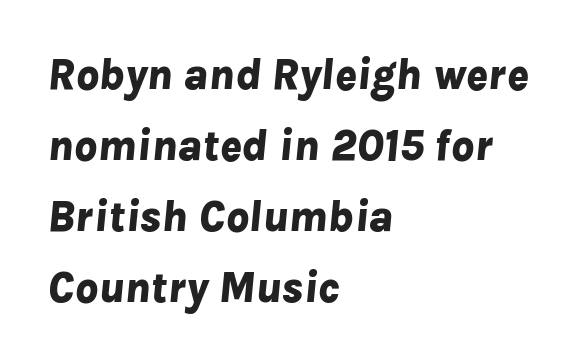
Q: Is the text bold? A: Yes.
Q: Is the text italic (slanted)? A: Yes, it leans right by about 8 degrees.
Q: Is the text underlined? A: No.
Q: How is the paragraph aligned? A: Left-aligned.
Q: Is the spacing between letters normal or unusually wide? A: Normal.
Q: Is the spacing between lines tight, normal or loose? A: Normal.
Q: Width (condensed, normal, or wide)? A: Normal.
Q: Stroke contrast? A: Low.
Q: x-height? A: Medium.
Q: Monospaced? A: No.
